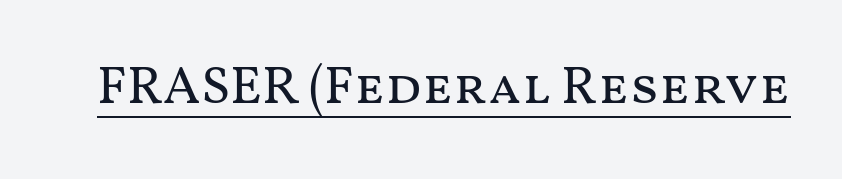
Between one letter and the next there's only the usual sliver of space. Ink coverage per letter is moderate at most. The passage shown is typed in a proportional face where columns would drift. If you drew a line through each stem, it would be perfectly vertical. This rendering features underlined lettering.
